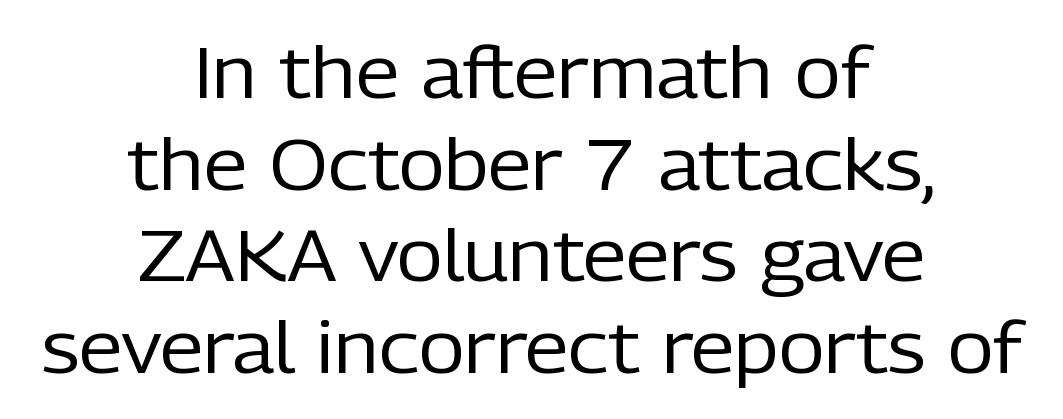
The image shows 71 px regular-weight sans-serif type, upright; set centered, normal line spacing (1.29x), normal letter spacing, not underlined; low stroke contrast and a medium x-height.
